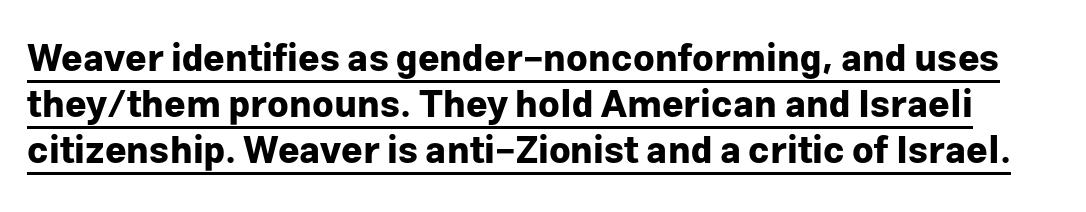
Q: Is the text bold? A: Yes.
Q: Is the text italic (slanted)? A: No, it is upright.
Q: Is the typeface a serif or a sans-serif typeface? A: Sans-serif.
Q: Is the text underlined? A: Yes.
Q: Is the spacing between letters normal or unusually wide? A: Normal.
Q: Width (condensed, normal, or wide)? A: Normal.
Q: Stroke contrast? A: Low.
Q: x-height? A: Medium.
Q: Monospaced? A: No.
